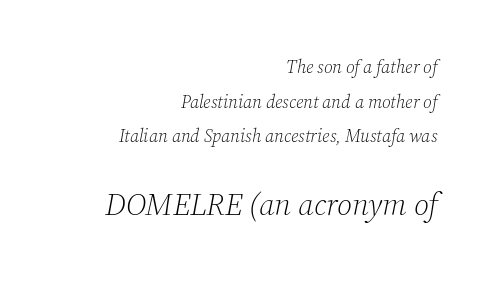
The image shows 31 px light serif type, italic (leaning right); set right-aligned, loose line spacing (1.92x), normal letter spacing, not underlined; the second (bottom) block is 1.72x larger; low stroke contrast and a medium x-height.
